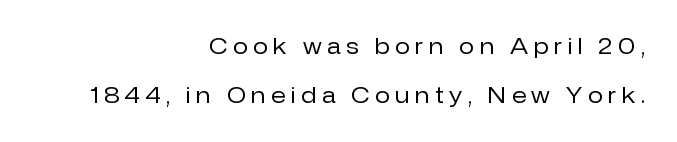
{"italic": "no", "bold": "no", "underline": "no", "align": "right", "line_spacing": "loose", "line_spacing_ratio": 2.24, "letter_spacing": "wide", "letter_spacing_em": 0.25, "glyph_px": 22}
